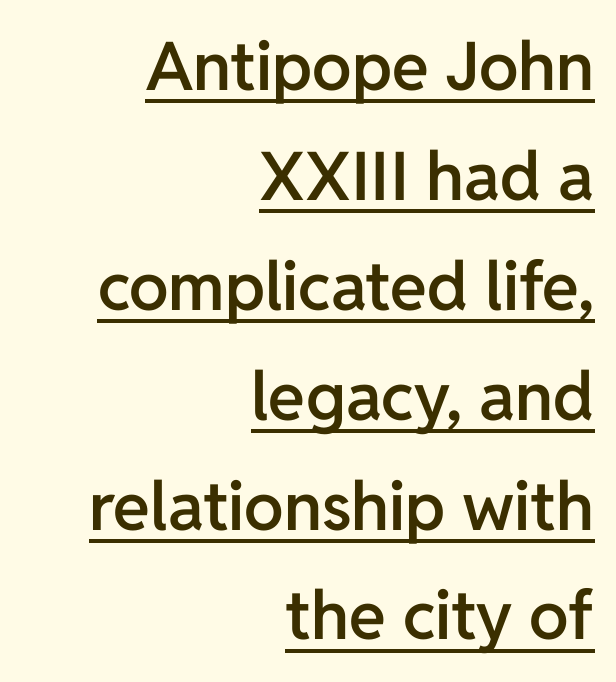
The lettering is marked with a stroke running underneath it. The rag falls on the left side of this text block. Serif or sans? Sans — the stroke terminals are bare. Compared with typical paragraphs, the rows here are spaced about the same. These lines are rendered in a variable-pitch font. Spacing between characters is what you'd get straight out of the box.
